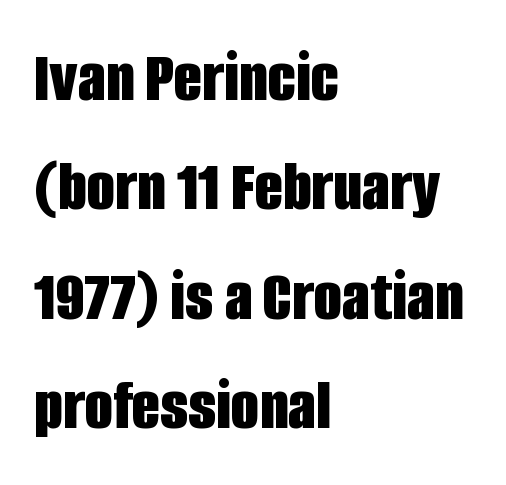
The image shows 73 px bold, condensed sans-serif type, upright; set left-aligned, normal line spacing (1.5x), normal letter spacing, not underlined; low stroke contrast and a large x-height.
